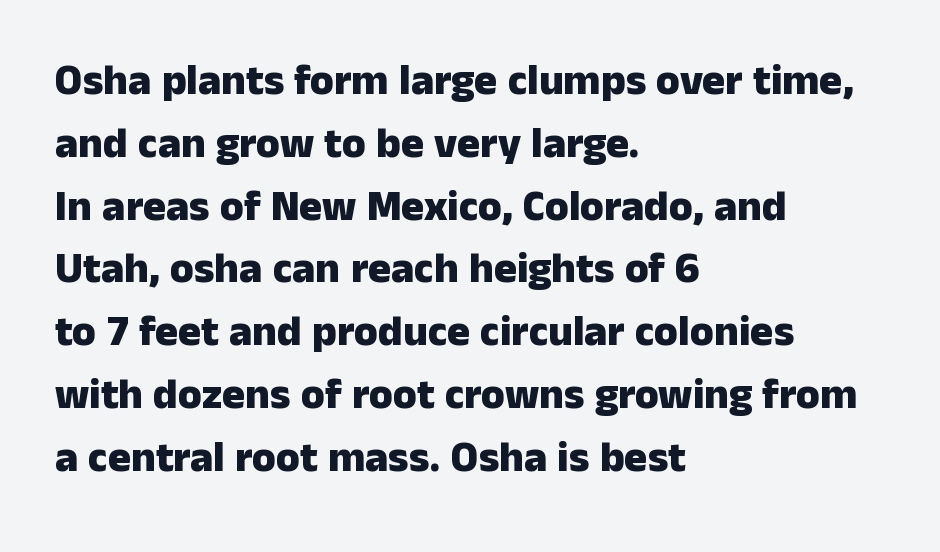
Q: Is the text bold? A: Yes.
Q: Is the text italic (slanted)? A: No, it is upright.
Q: Is the typeface a serif or a sans-serif typeface? A: Sans-serif.
Q: Is the text underlined? A: No.
Q: How is the paragraph aligned? A: Left-aligned.
Q: Is the spacing between letters normal or unusually wide? A: Normal.
Q: Is the spacing between lines tight, normal or loose? A: Normal.
Q: Width (condensed, normal, or wide)? A: Normal.
Q: Stroke contrast? A: Low.
Q: x-height? A: Medium.
Q: Monospaced? A: No.
